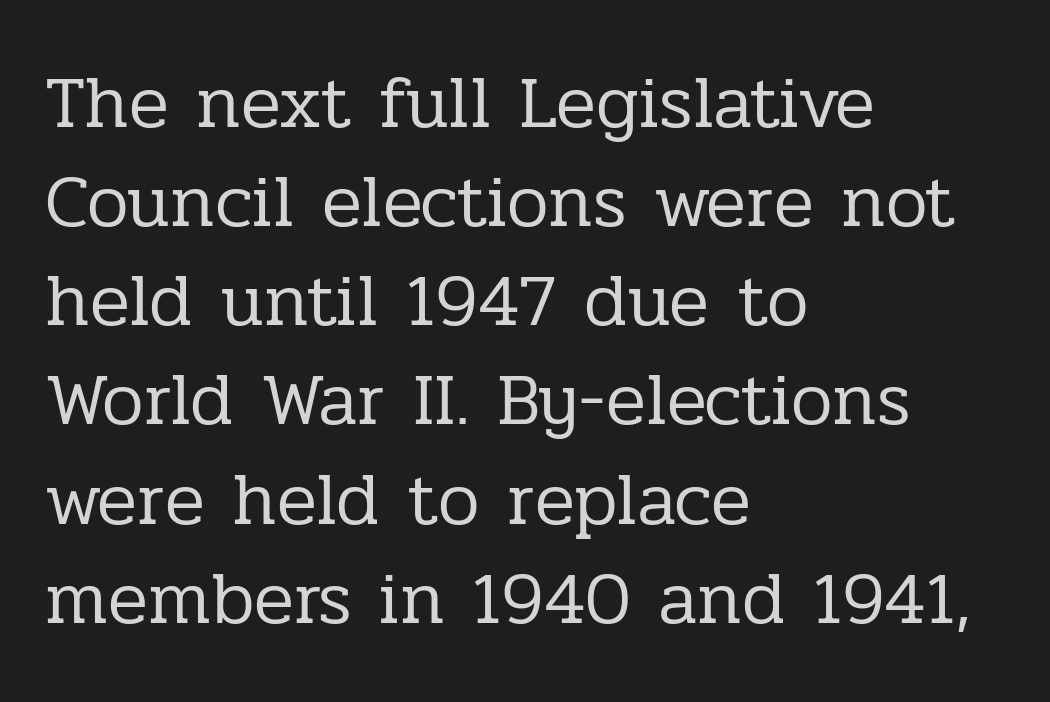
Q: Is the text bold? A: No.
Q: Is the text italic (slanted)? A: No, it is upright.
Q: Is the typeface a serif or a sans-serif typeface? A: Serif.
Q: Is the text underlined? A: No.
Q: How is the paragraph aligned? A: Left-aligned.
Q: Is the spacing between letters normal or unusually wide? A: Normal.
Q: Is the spacing between lines tight, normal or loose? A: Normal.
Q: Width (condensed, normal, or wide)? A: Normal.
Q: Stroke contrast? A: Low.
Q: x-height? A: Medium.
Q: Monospaced? A: No.
